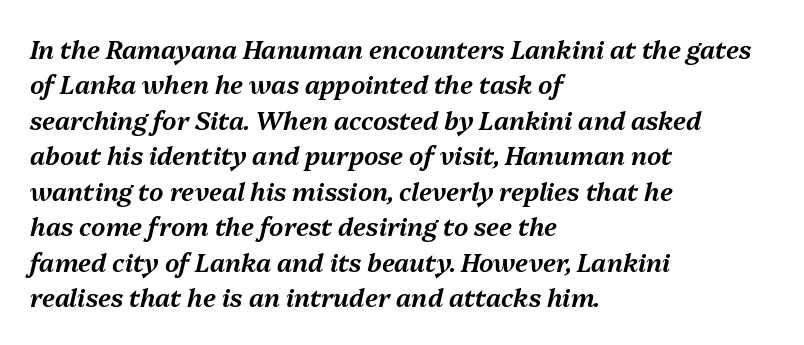
Where is the straight margin? On the left. Spacing between characters is what you'd get straight out of the box. The vertical gap from one line to the next is medium. Italic: yes, the glyphs are oblique.
